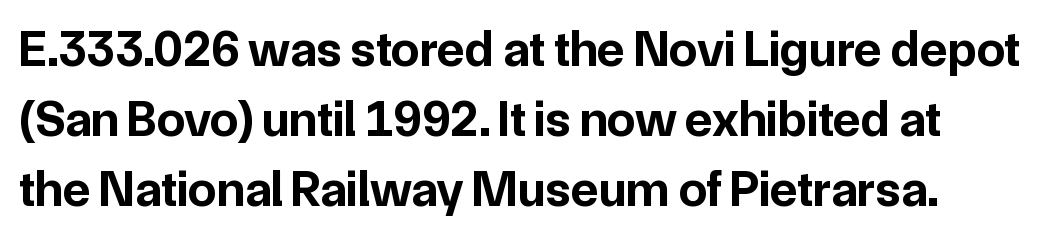
{"serif": "no", "italic": "no", "bold": "yes", "weight": "bold", "width": "normal", "stroke_contrast": "low", "x_height": "medium", "monospaced": "no", "underline": "no", "line_spacing": "normal", "line_spacing_ratio": 1.37, "letter_spacing": "normal", "letter_spacing_em": 0.0, "glyph_px": 51}
